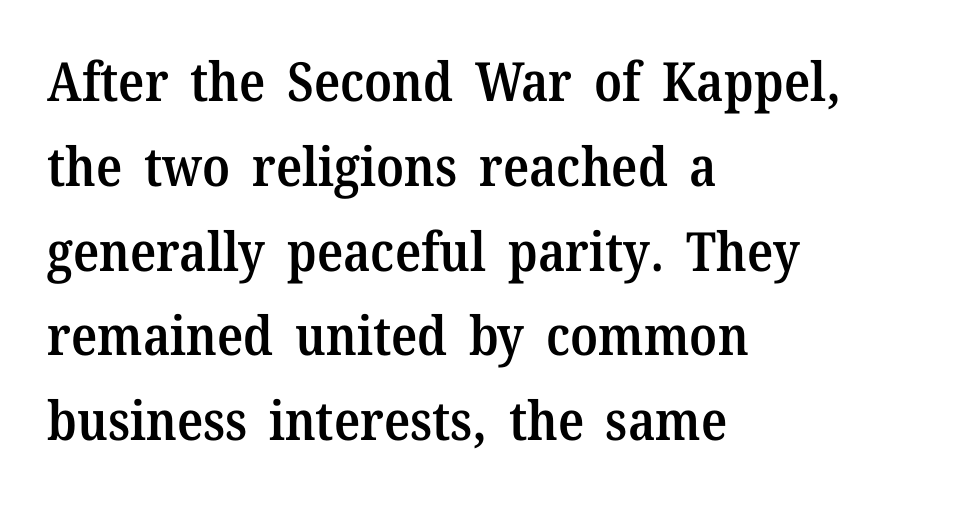
{"serif": "yes", "italic": "no", "bold": "semi", "weight": "semibold", "width": "normal", "stroke_contrast": "medium", "x_height": "medium", "monospaced": "no", "underline": "no", "align": "left", "line_spacing": "normal", "line_spacing_ratio": 1.57, "letter_spacing": "normal", "letter_spacing_em": 0.0, "glyph_px": 54}
